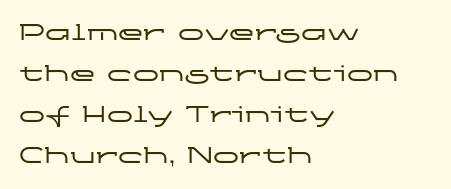
The image shows 26 px text type, upright; set left-aligned, normal line spacing (1.58x), normal letter spacing, not underlined.
